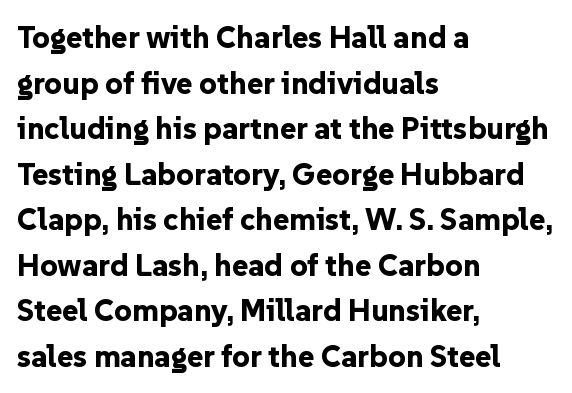
{"serif": "no", "italic": "no", "bold": "yes", "weight": "bold", "width": "normal", "stroke_contrast": "low", "x_height": "medium", "monospaced": "no", "underline": "no", "align": "left", "line_spacing": "normal", "line_spacing_ratio": 1.47, "letter_spacing": "normal", "letter_spacing_em": 0.0, "glyph_px": 31}
